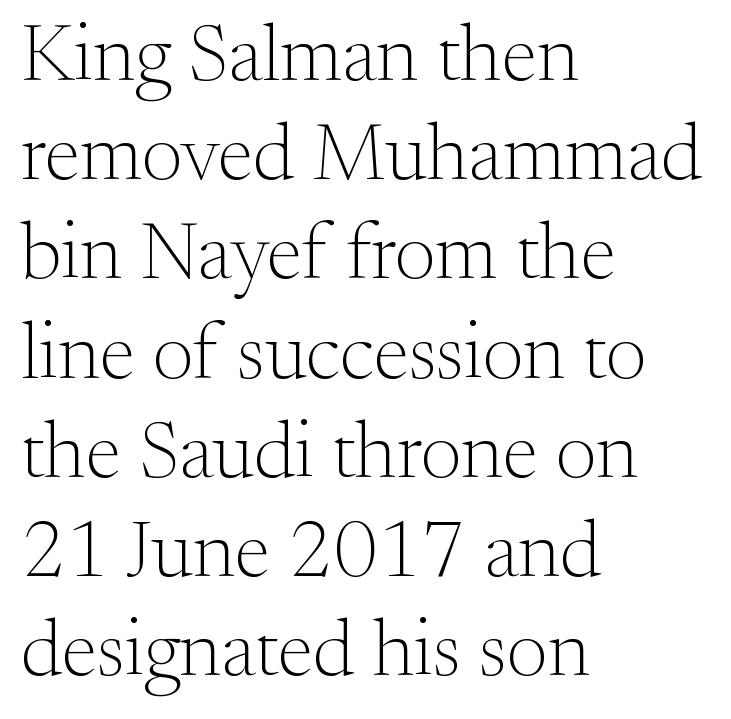
The image shows 80 px light serif type, upright; set left-aligned, line spacing 1.24x, normal letter spacing, not underlined; medium stroke contrast and a small x-height.
